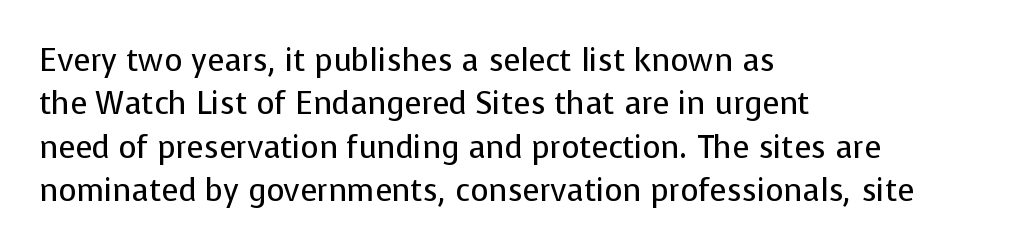
Q: Is the text bold? A: No.
Q: Is the text italic (slanted)? A: No, it is upright.
Q: Is the typeface a serif or a sans-serif typeface? A: Sans-serif.
Q: Is the text underlined? A: No.
Q: How is the paragraph aligned? A: Left-aligned.
Q: Is the spacing between letters normal or unusually wide? A: Normal.
Q: Is the spacing between lines tight, normal or loose? A: Normal.
Q: Width (condensed, normal, or wide)? A: Normal.
Q: Stroke contrast? A: Low.
Q: x-height? A: Medium.
Q: Monospaced? A: No.
